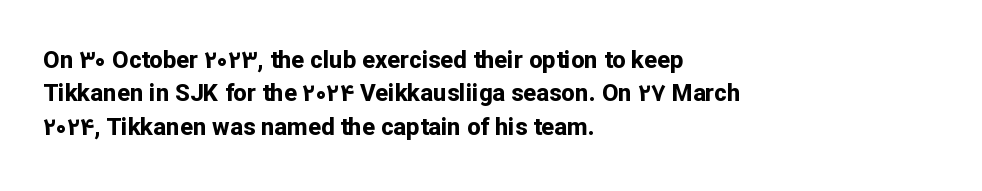
Q: Is the text bold? A: Yes.
Q: Is the text italic (slanted)? A: No, it is upright.
Q: Is the text underlined? A: No.
Q: How is the paragraph aligned? A: Left-aligned.
Q: Is the spacing between letters normal or unusually wide? A: Normal.
Q: Is the spacing between lines tight, normal or loose? A: Normal.
